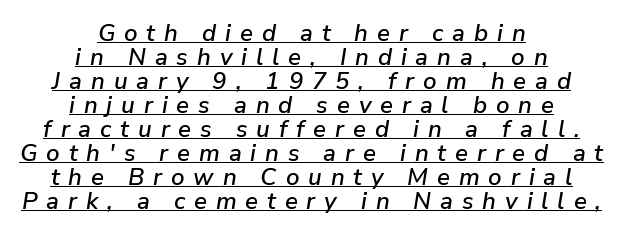
The image shows 24 px text type, italic (leaning right); set centered, tight line spacing (1.0x), unusually wide letter spacing (+0.37 em), underlined.
